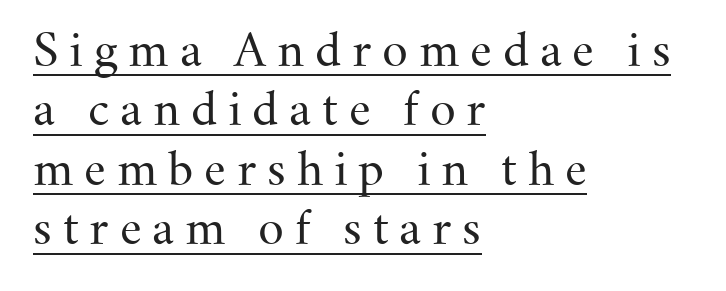
{"serif": "yes", "italic": "no", "bold": "no", "weight": "regular", "width": "normal", "stroke_contrast": "medium", "x_height": "small", "monospaced": "no", "underline": "yes", "align": "left", "line_spacing": "normal", "line_spacing_ratio": 1.32, "letter_spacing": "wide", "letter_spacing_em": 0.24, "glyph_px": 45}
